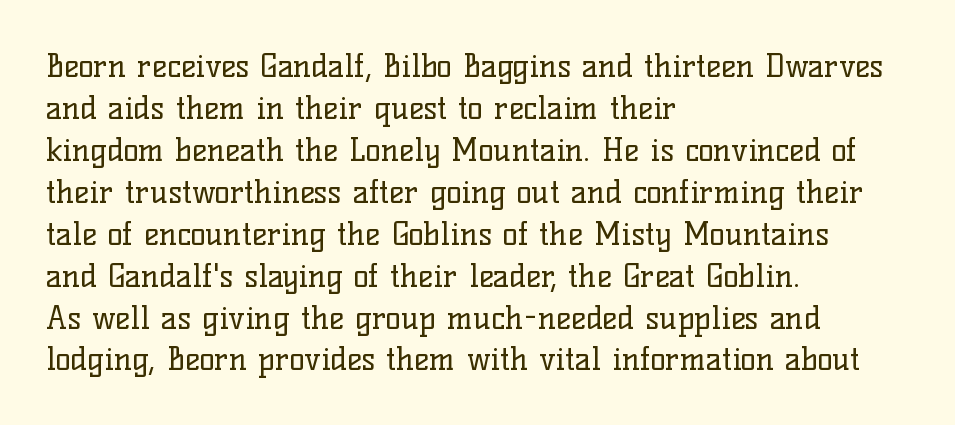
{"serif": "yes", "italic": "no", "bold": "no", "weight": "regular", "width": "normal", "stroke_contrast": "low", "x_height": "medium", "monospaced": "no", "underline": "no", "align": "left", "line_spacing": "normal", "line_spacing_ratio": 1.31, "letter_spacing": "normal", "letter_spacing_em": 0.0, "glyph_px": 32}
